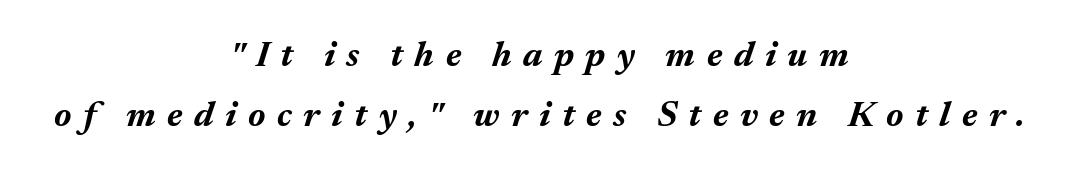
The image shows 36 px bold type, italic (leaning right); set centered, normal line spacing (1.68x), unusually wide letter spacing (+0.32 em), not underlined; medium stroke contrast and a medium x-height.
